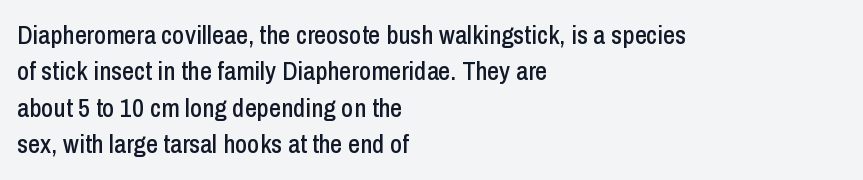
Each line starts at the same left margin while the right side varies. There is no visible air inserted between adjacent glyphs. Baseline-to-baseline distance is the conventional proportion of letter height. No italicization has been applied; the sample stays upright.
